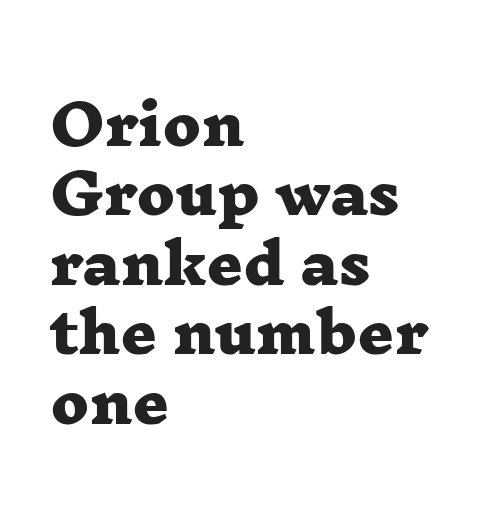
{"serif": "yes", "bold": "yes", "weight": "heavy", "width": "wide", "stroke_contrast": "low", "x_height": "medium", "monospaced": "no", "underline": "no", "align": "left", "line_spacing_ratio": 1.24, "letter_spacing": "normal", "letter_spacing_em": 0.0, "glyph_px": 56}
